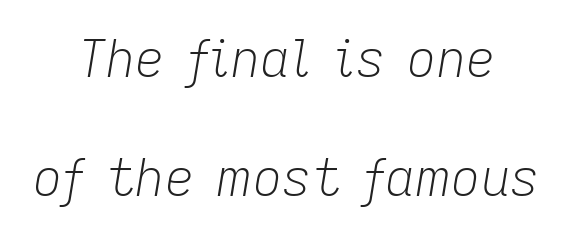
The image shows 51 px light type, italic (leaning right); set centered, loose line spacing (2.33x), normal letter spacing, not underlined; low stroke contrast and a medium x-height.
